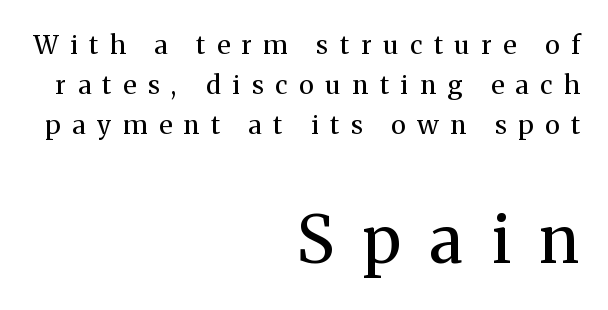
Quick note: not italic, upright. The font sits on the lighter half of the weight spectrum, regular included. The text was rendered using a seriffed face with decorative stroke endings. Is there much room between lines? A standard amount, neither cramped nor airy. The line texture is sparse and dotted thanks to wide tracking. Here the designer chose a conventional face with non-uniform glyph widths.
